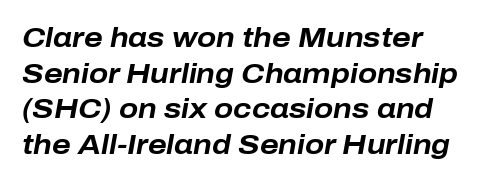
{"italic": "yes", "lean": "right", "slant_degrees": 10, "bold": "yes", "weight": "bold", "width": "normal", "stroke_contrast": "low", "x_height": "medium", "monospaced": "no", "underline": "no", "line_spacing": "normal", "line_spacing_ratio": 1.27, "letter_spacing": "normal", "letter_spacing_em": 0.0, "glyph_px": 28}
